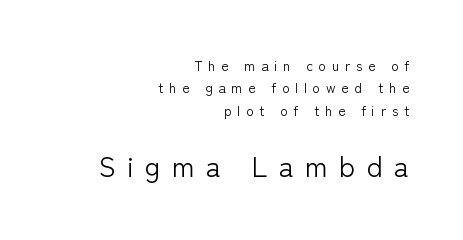
{"serif": "no", "italic": "no", "bold": "no", "weight": "light", "width": "normal", "stroke_contrast": "low", "x_height": "medium", "monospaced": "no", "underline": "no", "align": "right", "line_spacing": "normal", "line_spacing_ratio": 1.6, "letter_spacing": "wide", "letter_spacing_em": 0.41, "larger_block": "second", "size_ratio": 2.0, "glyph_px": 28}
